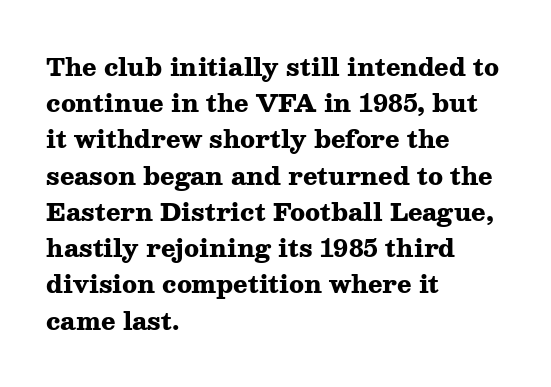
The vertical gap from one line to the next is medium. In terms of posture, this sample is upright. Look at the stroke-to-counter ratio: heavy, a bold. Clear beneath every line of the passage. Casual observation: everything's shoved over to the left. You could call the tracking neutral — neither tight nor loose.
